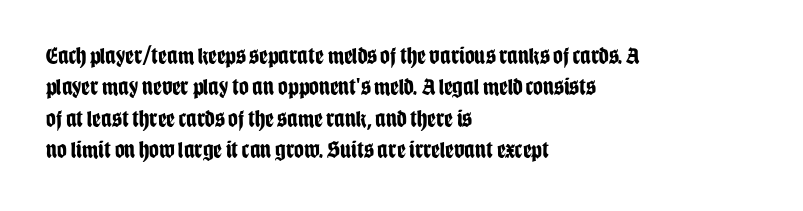
Caption: standard tracking, unaltered. In CSS terms this would be text-align: left. Unlike italic type, these characters show no tilt at all. A dark, heavy texture on the line: the type is bold.
